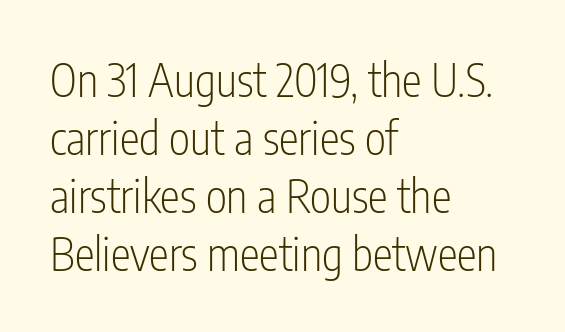
The image shows 45 px light, condensed sans-serif type, upright; set left-aligned, normal line spacing (1.29x), normal letter spacing, not underlined; low stroke contrast and a medium x-height.
